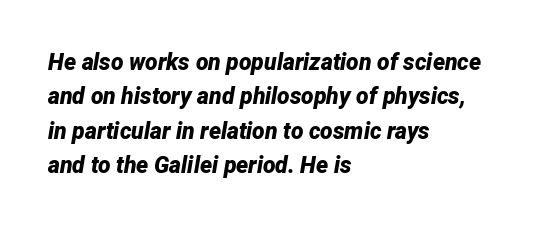
{"italic": "yes", "lean": "right", "slant_degrees": 12, "bold": "yes", "underline": "no", "align": "left", "line_spacing": "normal", "line_spacing_ratio": 1.49, "letter_spacing": "normal", "letter_spacing_em": 0.0, "glyph_px": 23}
